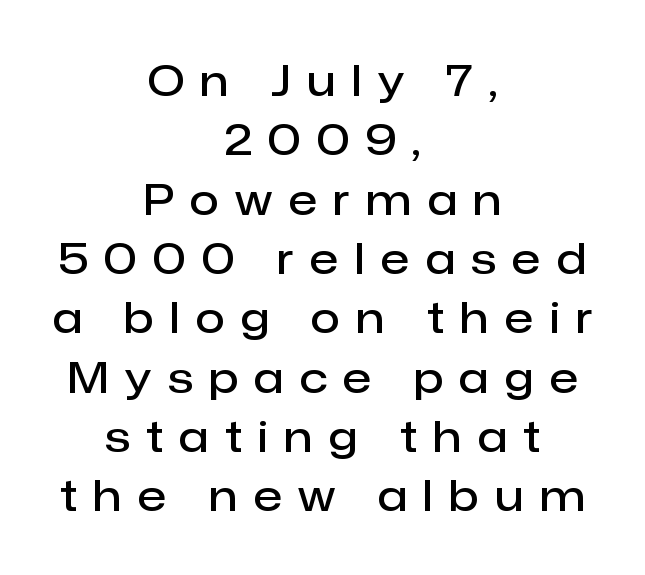
Q: Is the text bold? A: Semi-bold.
Q: Is the text italic (slanted)? A: No, it is upright.
Q: Is the typeface a serif or a sans-serif typeface? A: Sans-serif.
Q: Is the text underlined? A: No.
Q: How is the paragraph aligned? A: Centered.
Q: Is the spacing between letters normal or unusually wide? A: Unusually wide.
Q: Is the spacing between lines tight, normal or loose? A: Normal.
Q: Width (condensed, normal, or wide)? A: Normal.
Q: Stroke contrast? A: Low.
Q: x-height? A: Medium.
Q: Monospaced? A: No.
